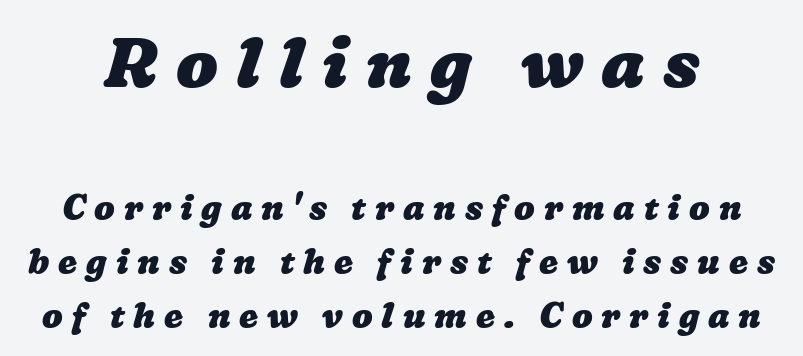
Q: Is the text bold? A: Yes.
Q: Is the text underlined? A: No.
Q: Is the spacing between letters normal or unusually wide? A: Unusually wide.
Q: Is the spacing between lines tight, normal or loose? A: Normal.
Q: Which block of text is set in a larger size, the first (top) or the second (bottom)? A: The first (top) one.
Q: Width (condensed, normal, or wide)? A: Wide.
Q: Stroke contrast? A: Low.
Q: x-height? A: Medium.
Q: Monospaced? A: No.
